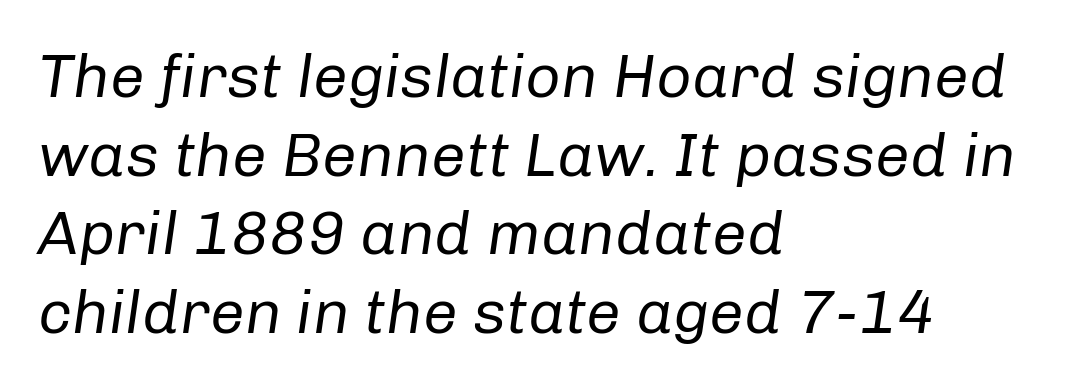
Tracking here is standard; glyphs follow each other at the usual distance. Has an underline been added? It has not. The passage shown is typed in a proportional face where columns would drift. Interline gaps are of average width in this sample.
